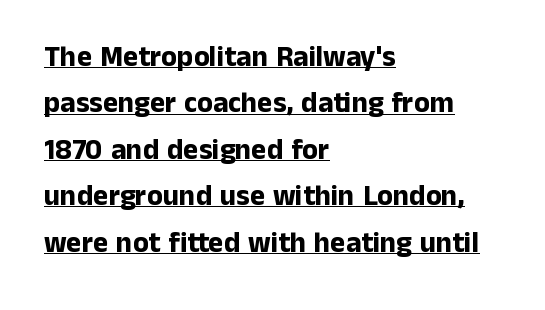
{"serif": "no", "italic": "no", "bold": "yes", "weight": "bold", "width": "normal", "stroke_contrast": "low", "x_height": "medium", "monospaced": "no", "underline": "yes", "align": "left", "line_spacing": "normal", "line_spacing_ratio": 1.6, "letter_spacing": "normal", "letter_spacing_em": 0.0, "glyph_px": 29}
